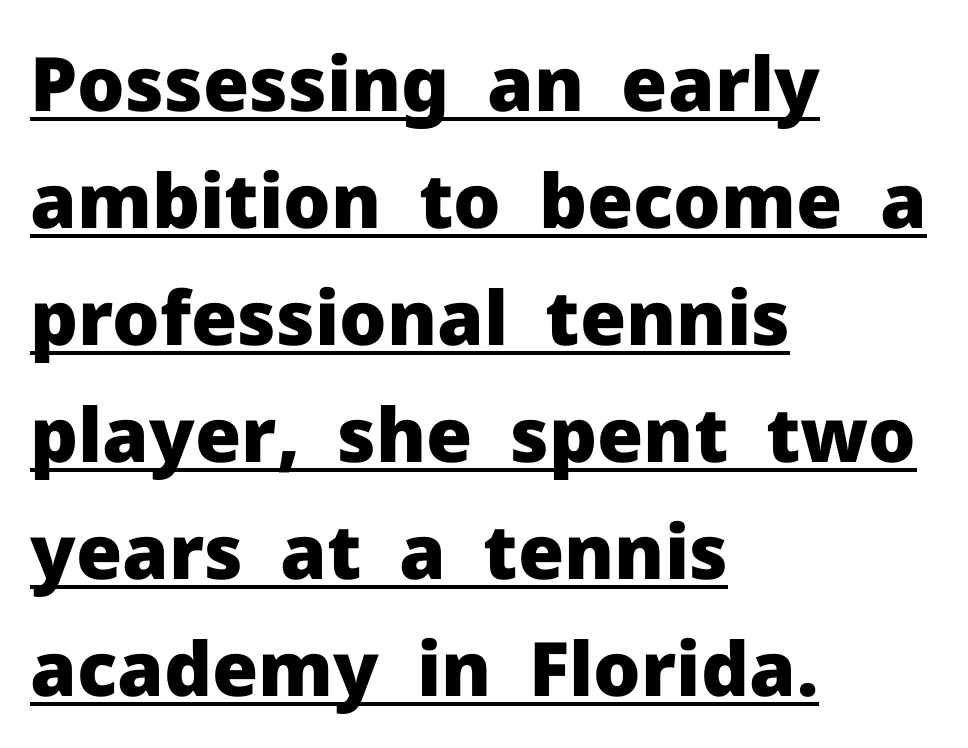
The face used here is rendered with its standard letterfit. Caption: lettering with a line underneath. Proportional: the letters do not fall into vertical columns. Does the lettering tilt? It doesn't — this is upright. Plenty of ink on the page — the face is bold.
